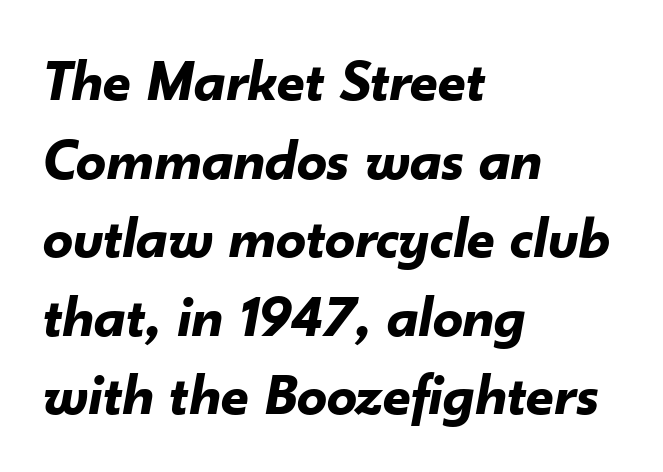
The image shows 60 px bold type, italic (leaning right); set left-aligned, normal line spacing (1.31x), normal letter spacing, not underlined; low stroke contrast and a small x-height.
